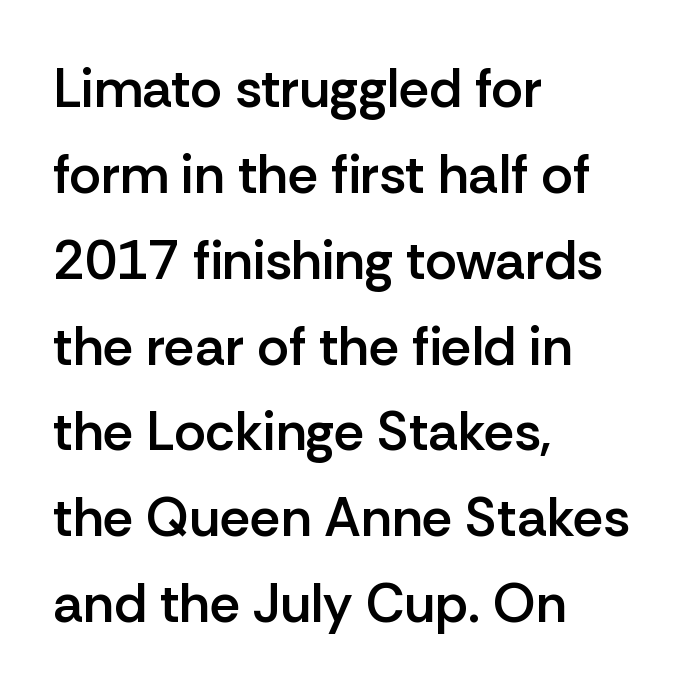
Q: Is the text bold? A: Semi-bold.
Q: Is the text italic (slanted)? A: No, it is upright.
Q: Is the typeface a serif or a sans-serif typeface? A: Sans-serif.
Q: Is the text underlined? A: No.
Q: How is the paragraph aligned? A: Left-aligned.
Q: Is the spacing between letters normal or unusually wide? A: Normal.
Q: Is the spacing between lines tight, normal or loose? A: Normal.
Q: Width (condensed, normal, or wide)? A: Normal.
Q: Stroke contrast? A: Low.
Q: x-height? A: Medium.
Q: Monospaced? A: No.
